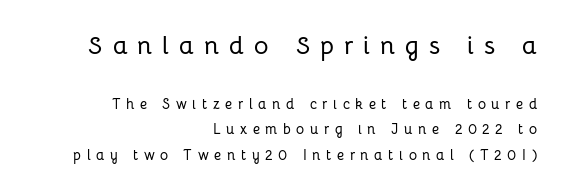
The image shows 25 px text type, upright; set right-aligned, line spacing 1.83x, unusually wide letter spacing (+0.4 em), not underlined; the first (top) block is 1.79x larger.
